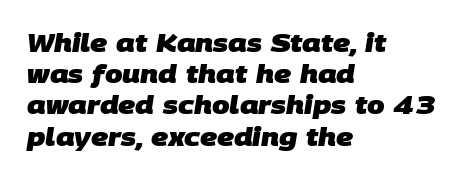
Horizontal alignment here is leftward, the default for most running prose. Rows of type keep a routine distance in the vertical direction. Bare-footed words on every line. Nothing unusual about the tracking: characters are spaced as the font intends.
